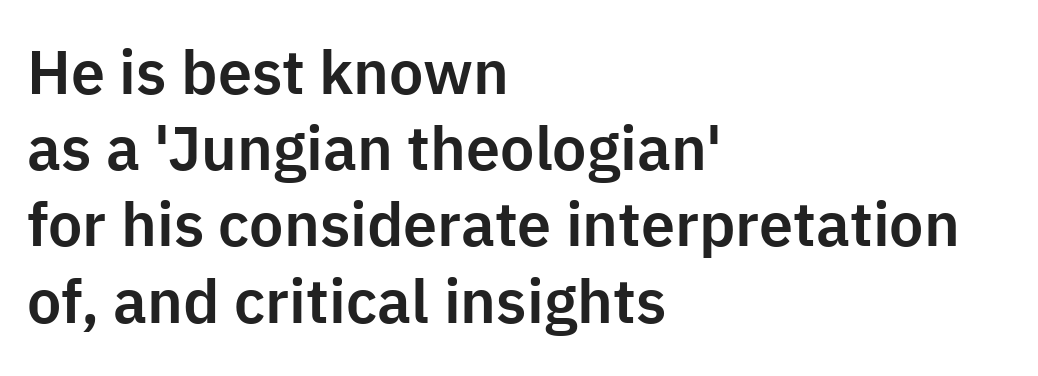
{"serif": "no", "italic": "no", "width": "normal", "stroke_contrast": "low", "x_height": "medium", "monospaced": "no", "underline": "no", "align": "left", "line_spacing": "normal", "line_spacing_ratio": 1.25, "letter_spacing": "normal", "letter_spacing_em": 0.0, "glyph_px": 61}
